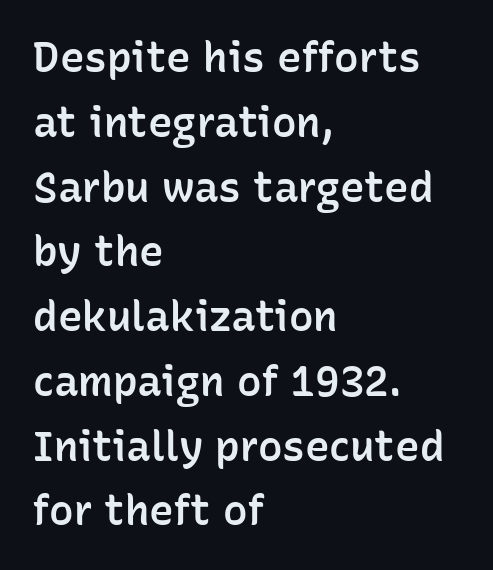
{"serif": "no", "italic": "no", "bold": "semi", "weight": "semibold", "width": "normal", "stroke_contrast": "low", "x_height": "medium", "monospaced": "no", "underline": "no", "align": "left", "line_spacing": "normal", "line_spacing_ratio": 1.58, "letter_spacing": "normal", "letter_spacing_em": 0.0, "glyph_px": 41}
